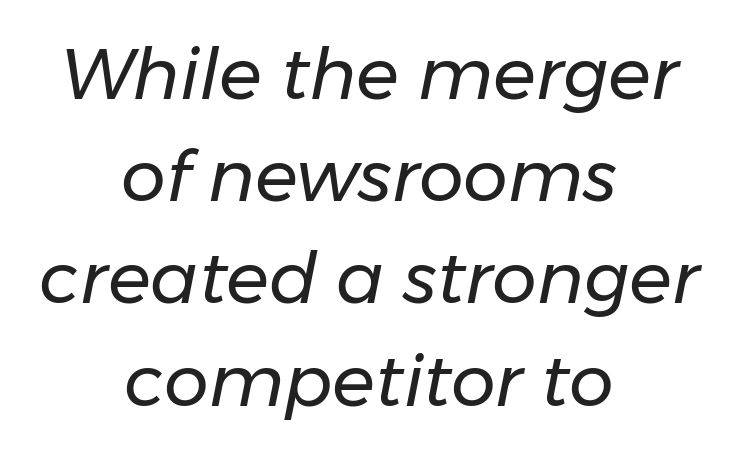
{"italic": "yes", "lean": "right", "slant_degrees": 11, "bold": "no", "weight": "regular", "width": "normal", "stroke_contrast": "low", "x_height": "medium", "monospaced": "no", "underline": "no", "align": "center", "line_spacing": "normal", "line_spacing_ratio": 1.44, "letter_spacing": "normal", "letter_spacing_em": 0.0, "glyph_px": 71}
